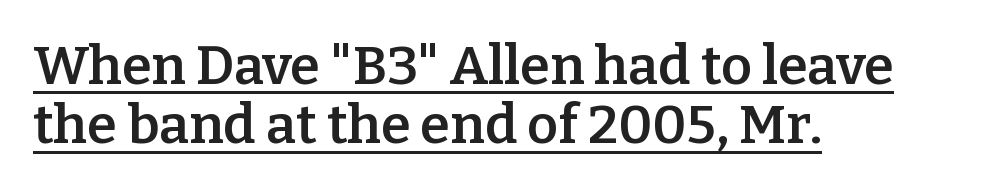
The image shows 54 px semibold serif type, upright; set left-aligned, tight line spacing (1.1x), normal letter spacing, underlined; low stroke contrast and a medium x-height.
